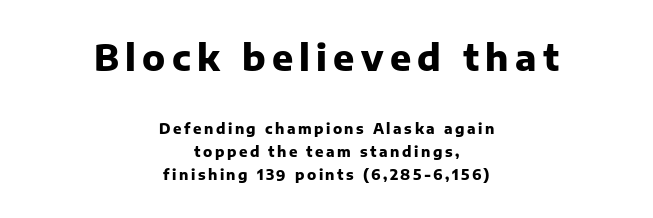
The image shows 35 px heavy sans-serif type, upright; set centered, normal line spacing (1.63x), not underlined; the first (top) block is 2.5x larger; low stroke contrast and a medium x-height.
